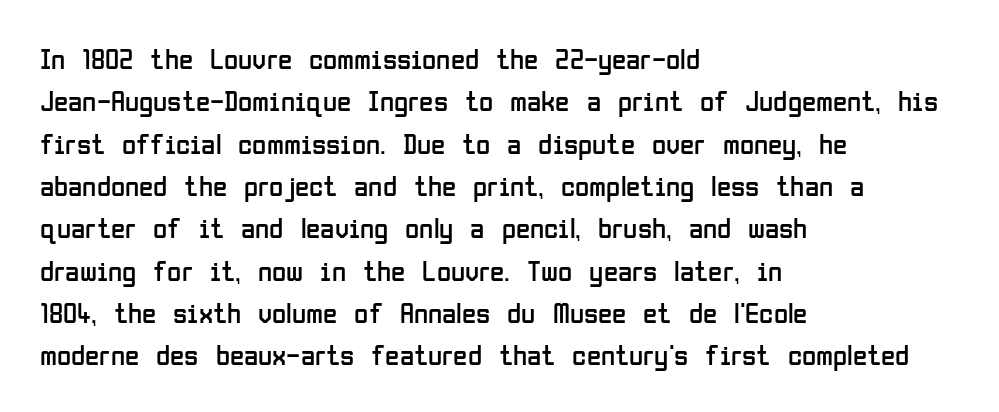
The weight tops out at a normal text grade. Only glyphs here, with clear space below each row. When letters stand straight like this, we call the style roman or upright. What's the leading like? Ordinary, nothing unusual. The type is set solid horizontally, with unmodified tracking. Look at the bottom of the vertical strokes: they stop flat, with no serifs.
